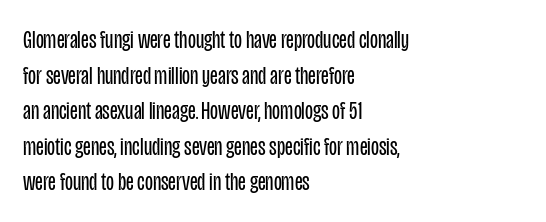
The line texture is even and compact thanks to regular tracking. Honestly, the row spacing looks completely unremarkable. Every row of glyphs begins at an identical x-position on the left. The letters stand straight up with perfectly vertical stems. Stroke thickness stays within the range of a standard reading face or lighter. Unmarked baselines from the first word to the last.
